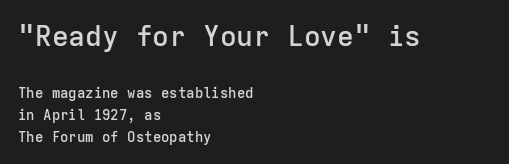
Q: Is the text bold? A: Semi-bold.
Q: Is the text italic (slanted)? A: No, it is upright.
Q: Is the typeface a serif or a sans-serif typeface? A: Sans-serif.
Q: Is the text underlined? A: No.
Q: How is the paragraph aligned? A: Left-aligned.
Q: Is the spacing between letters normal or unusually wide? A: Normal.
Q: Is the spacing between lines tight, normal or loose? A: Normal.
Q: Which block of text is set in a larger size, the first (top) or the second (bottom)? A: The first (top) one.
Q: Width (condensed, normal, or wide)? A: Normal.
Q: Stroke contrast? A: Low.
Q: x-height? A: Medium.
Q: Monospaced? A: Yes.
